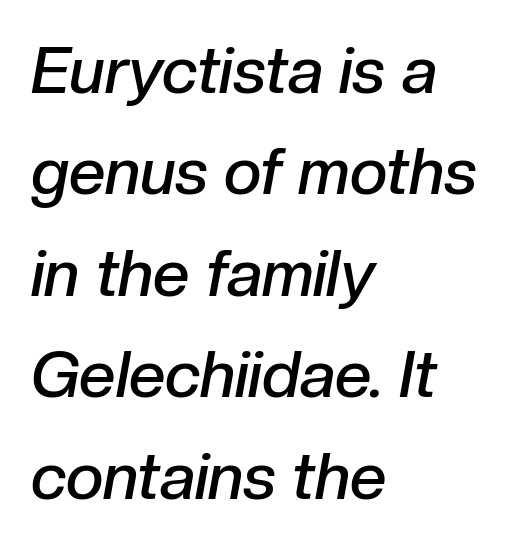
Q: Is the text bold? A: Semi-bold.
Q: Is the text italic (slanted)? A: Yes, it leans right by about 10 degrees.
Q: Is the text underlined? A: No.
Q: How is the paragraph aligned? A: Left-aligned.
Q: Is the spacing between letters normal or unusually wide? A: Normal.
Q: Is the spacing between lines tight, normal or loose? A: Normal.
Q: Width (condensed, normal, or wide)? A: Normal.
Q: Stroke contrast? A: Low.
Q: x-height? A: Medium.
Q: Monospaced? A: No.
